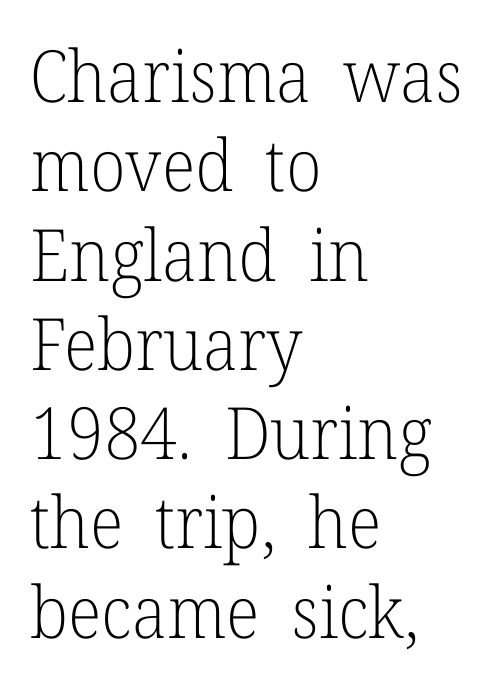
Q: Is the text bold? A: No.
Q: Is the text italic (slanted)? A: No, it is upright.
Q: Is the typeface a serif or a sans-serif typeface? A: Serif.
Q: Is the text underlined? A: No.
Q: How is the paragraph aligned? A: Left-aligned.
Q: Is the spacing between letters normal or unusually wide? A: Normal.
Q: Width (condensed, normal, or wide)? A: Normal.
Q: Stroke contrast? A: Low.
Q: x-height? A: Medium.
Q: Monospaced? A: No.
